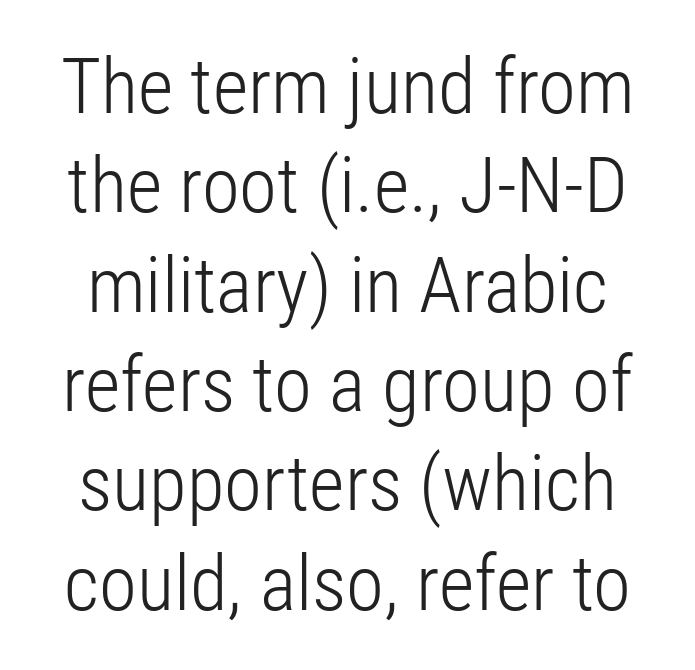
This rendering leaves character spacing at its baseline value. These lines are rendered in a variable-pitch font. Any mark beneath the type? The region is blank. In terms of posture, this sample is upright. I'd call this a sans setting — the letters go barefoot.
